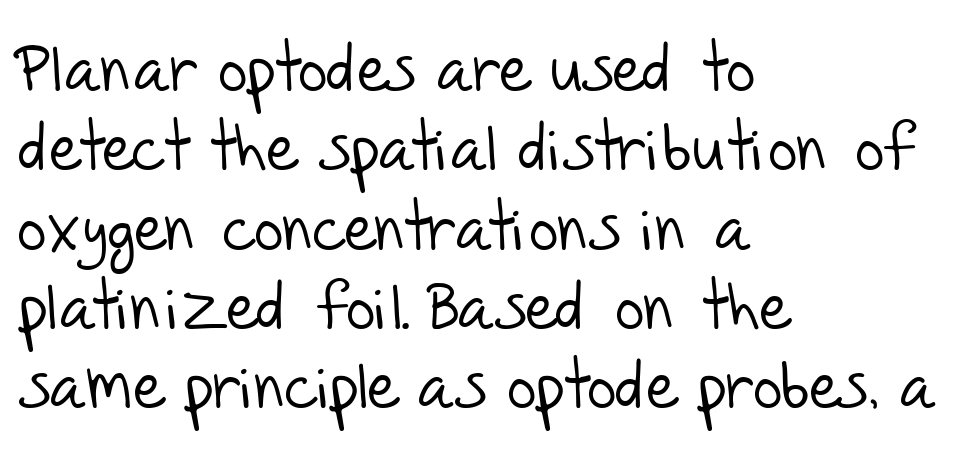
{"serif": "no", "bold": "no", "weight": "light", "width": "normal", "stroke_contrast": "low", "x_height": "large", "monospaced": "no", "underline": "no", "align": "left", "line_spacing_ratio": 1.24, "letter_spacing": "normal", "letter_spacing_em": 0.0, "glyph_px": 64}
